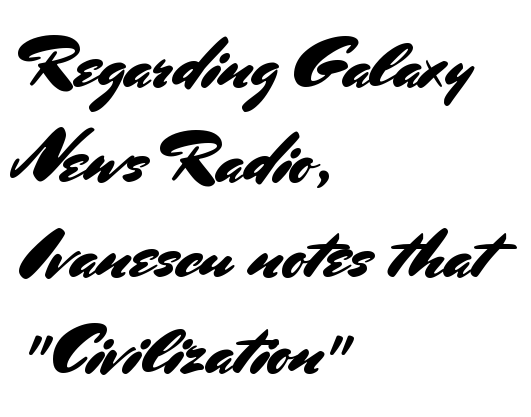
The typeface chosen for these lines omits serifs. A classic flush-left, rag-right setting is used for this passage. Honestly, there is no underline to notice here at all.
